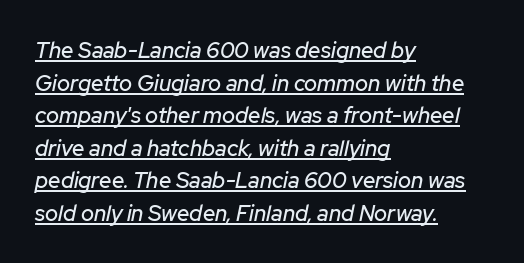
{"italic": "yes", "lean": "right", "slant_degrees": 12, "underline": "yes", "align": "left", "line_spacing": "normal", "line_spacing_ratio": 1.48, "letter_spacing": "normal", "letter_spacing_em": 0.0, "glyph_px": 22}
